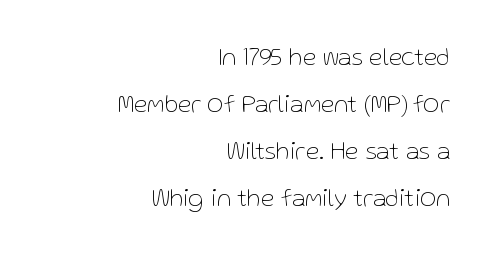
The image shows 25 px text type, upright; set right-aligned, line spacing 1.88x, normal letter spacing, not underlined.
